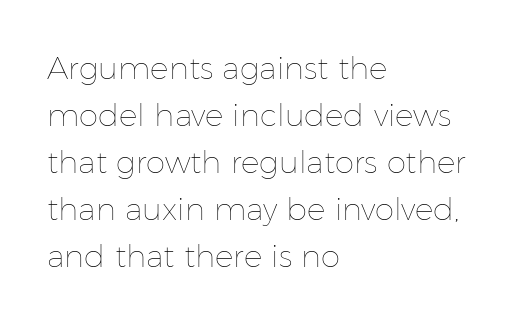
The image shows 31 px thin type, upright; set left-aligned, normal line spacing (1.52x), normal letter spacing, not underlined; low stroke contrast and a medium x-height.
